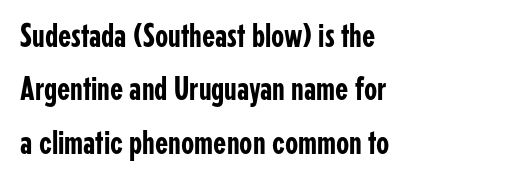
{"serif": "no", "italic": "no", "width": "condensed", "stroke_contrast": "low", "x_height": "medium", "monospaced": "no", "underline": "no", "align": "left", "line_spacing": "normal", "line_spacing_ratio": 1.57, "letter_spacing": "normal", "letter_spacing_em": 0.0, "glyph_px": 34}
